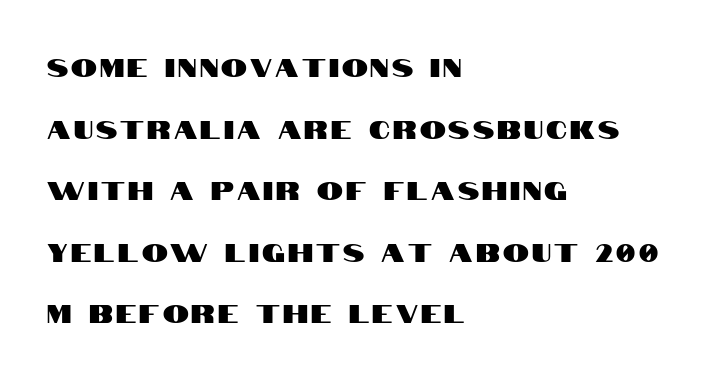
If you drew a ruler down the left edge, every line would touch it. Notice how the stems are strictly vertical — no italics here. Lines of text with bare space underneath. The leading is generous, giving the passage an open texture.
